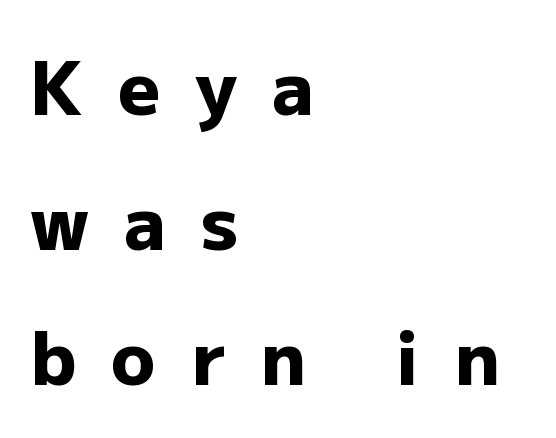
The image shows 73 px heavy sans-serif type, upright; set left-aligned, line spacing 1.85x, unusually wide letter spacing (+0.48 em), not underlined; low stroke contrast and a medium x-height.
